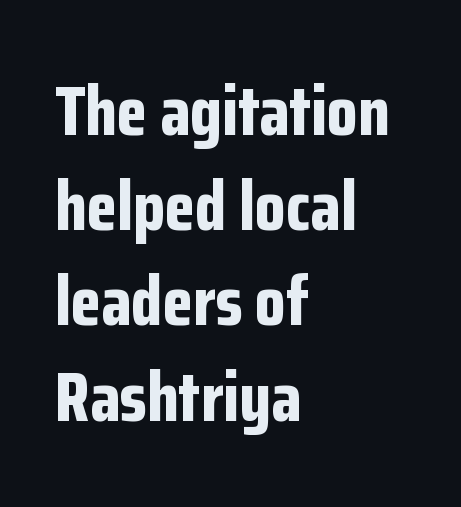
Q: Is the text bold? A: Yes.
Q: Is the text italic (slanted)? A: No, it is upright.
Q: Is the typeface a serif or a sans-serif typeface? A: Sans-serif.
Q: Is the text underlined? A: No.
Q: How is the paragraph aligned? A: Left-aligned.
Q: Is the spacing between letters normal or unusually wide? A: Normal.
Q: Is the spacing between lines tight, normal or loose? A: Normal.
Q: Width (condensed, normal, or wide)? A: Condensed.
Q: Stroke contrast? A: Low.
Q: x-height? A: Medium.
Q: Monospaced? A: No.
